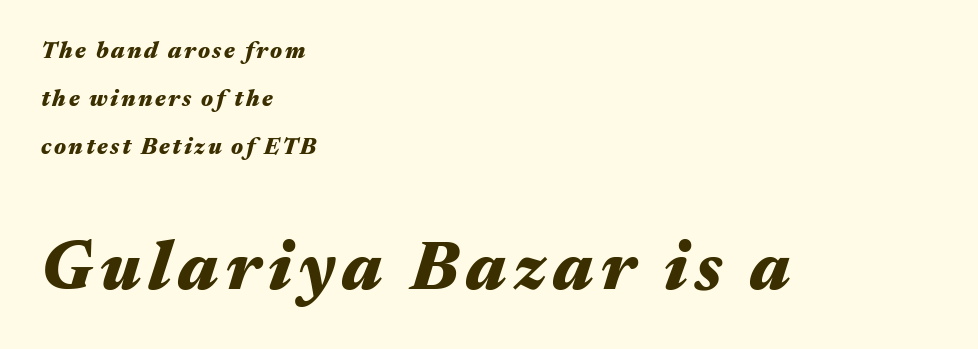
{"italic": "yes", "lean": "right", "slant_degrees": 17, "bold": "yes", "weight": "heavy", "width": "wide", "stroke_contrast": "medium", "x_height": "medium", "monospaced": "no", "underline": "no", "align": "left", "line_spacing": "loose", "line_spacing_ratio": 2.08, "larger_block": "second", "size_ratio": 2.96, "glyph_px": 68}
